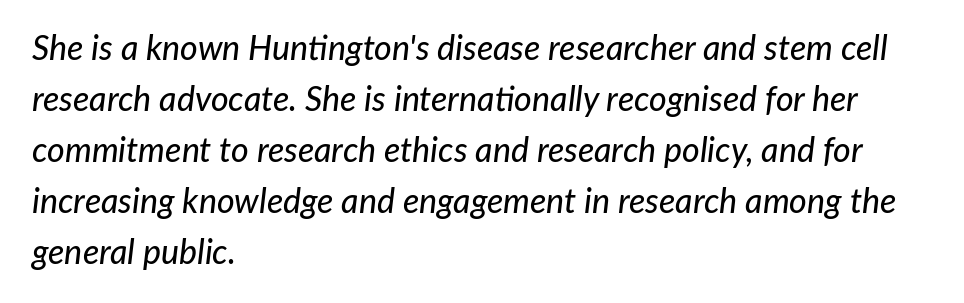
This sample is left-justified, so line endings fall wherever the words run out. The line texture is even and compact thanks to regular tracking. The lettering tilts uniformly, giving the passage an italic look. Baseline-to-baseline distance is the conventional proportion of letter height. The space beneath each line is pristine and unruled. Looks like regular typesetting: each glyph gets only the width it needs.
